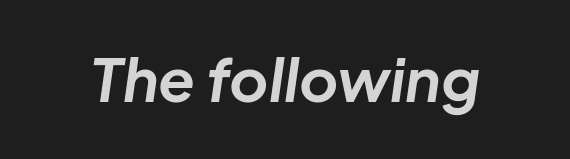
{"italic": "yes", "lean": "right", "slant_degrees": 8, "bold": "yes", "weight": "bold", "width": "normal", "stroke_contrast": "low", "x_height": "medium", "monospaced": "no", "underline": "no", "letter_spacing": "normal", "letter_spacing_em": 0.0, "glyph_px": 60}
